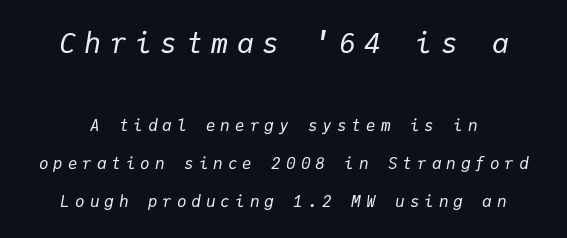
{"italic": "yes", "lean": "right", "slant_degrees": 9, "bold": "no", "weight": "regular", "width": "normal", "stroke_contrast": "low", "x_height": "medium", "monospaced": "yes", "underline": "no", "line_spacing": "loose", "line_spacing_ratio": 2.38, "letter_spacing": "wide", "letter_spacing_em": 0.31, "larger_block": "first", "size_ratio": 1.75, "glyph_px": 28}
